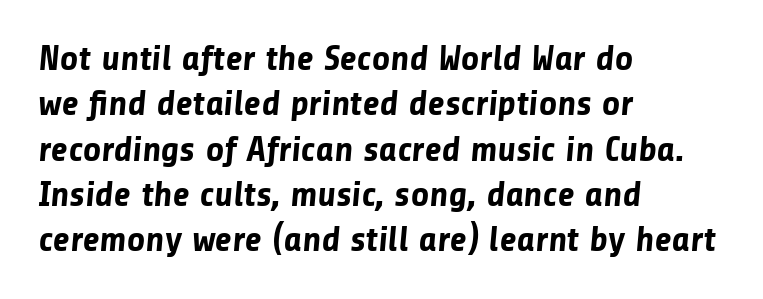
Q: Is the text bold? A: Yes.
Q: Is the typeface a serif or a sans-serif typeface? A: Sans-serif.
Q: Is the text underlined? A: No.
Q: How is the paragraph aligned? A: Left-aligned.
Q: Is the spacing between letters normal or unusually wide? A: Normal.
Q: Is the spacing between lines tight, normal or loose? A: Normal.
Q: Width (condensed, normal, or wide)? A: Normal.
Q: Stroke contrast? A: Low.
Q: x-height? A: Medium.
Q: Monospaced? A: No.
